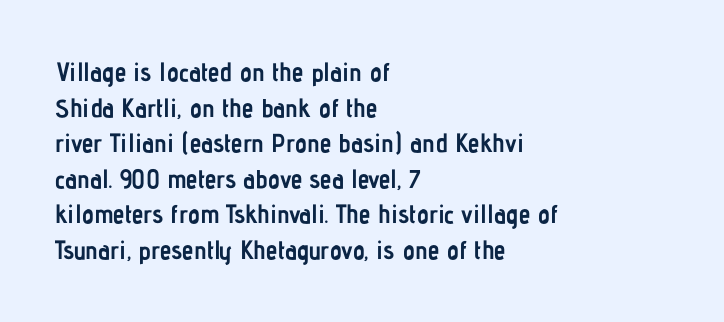
The image shows 26 px bold type, upright; set left-aligned, normal line spacing (1.37x), normal letter spacing, not underlined.
